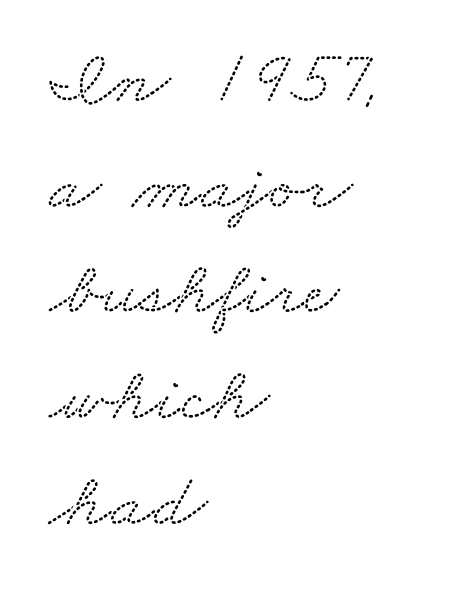
The image shows 76 px wide serif type; set left-aligned, normal line spacing (1.39x), normal letter spacing, not underlined; low stroke contrast and a small x-height.
